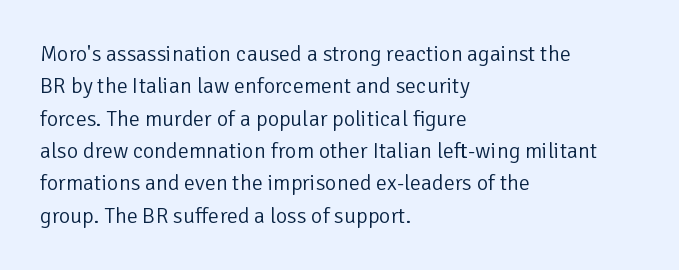
Does extra space separate the letters? No, they use regular spacing. Compared with a typical body face, this is equally light or lighter still. Casual observation: everything's shoved over to the left. This sample keeps an unexceptional amount of space between lines.
